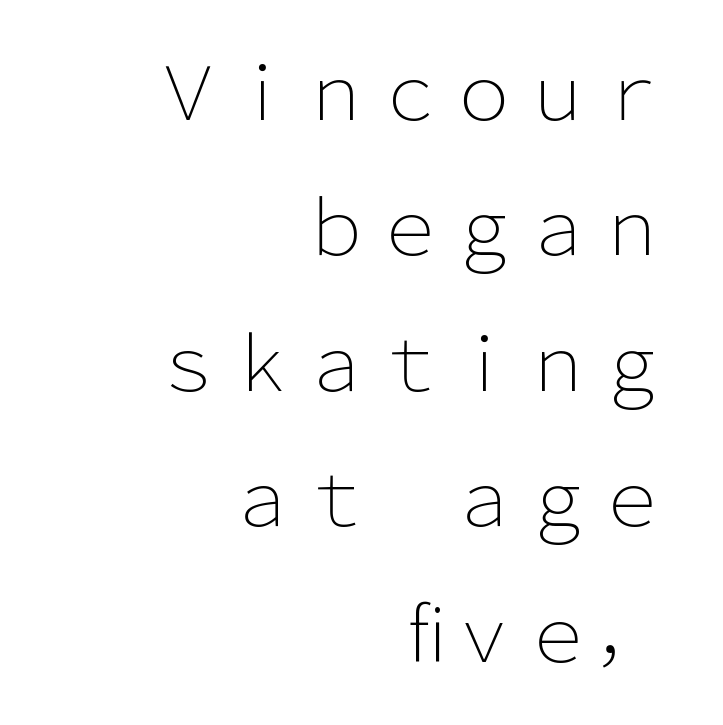
{"serif": "no", "italic": "no", "bold": "no", "weight": "light", "width": "normal", "stroke_contrast": "low", "x_height": "medium", "monospaced": "no", "underline": "no", "align": "right", "line_spacing_ratio": 1.83, "letter_spacing": "normal", "letter_spacing_em": 0.0, "glyph_px": 74}
